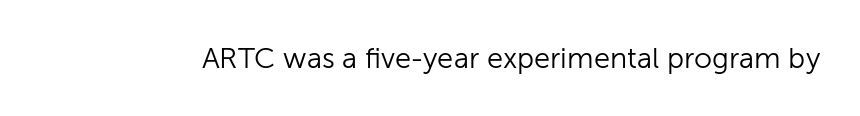
{"serif": "no", "italic": "no", "bold": "no", "weight": "light", "width": "normal", "stroke_contrast": "low", "x_height": "medium", "monospaced": "no", "underline": "no", "letter_spacing": "normal", "letter_spacing_em": 0.0, "glyph_px": 29}
